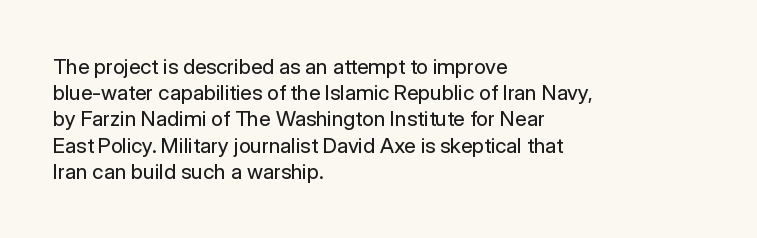
Does extra space separate the letters? No, they use regular spacing. Layout note: lines flush left. The area under the type is left untouched. This reads as an unemphasized weight, regular at the heaviest. This is roman type, the default non-slanted kind. Vertical spacing — default.
